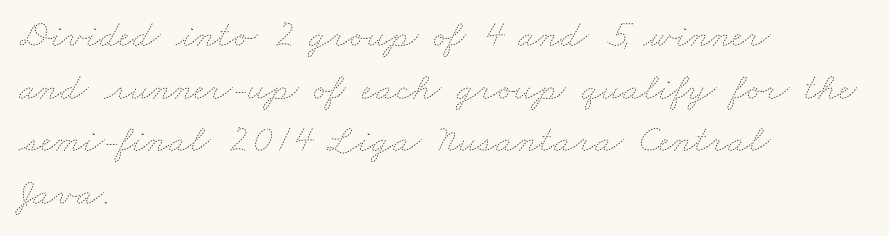
The image shows 39 px thin, wide type; set left-aligned, normal line spacing (1.35x), normal letter spacing, not underlined; low stroke contrast and a small x-height.
